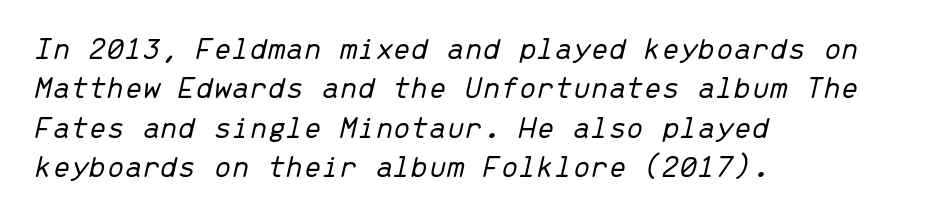
{"italic": "yes", "lean": "right", "slant_degrees": 13, "bold": "no", "weight": "light", "width": "normal", "stroke_contrast": "low", "x_height": "medium", "monospaced": "yes", "underline": "no", "align": "left", "line_spacing_ratio": 1.23, "letter_spacing": "normal", "letter_spacing_em": 0.0, "glyph_px": 32}
